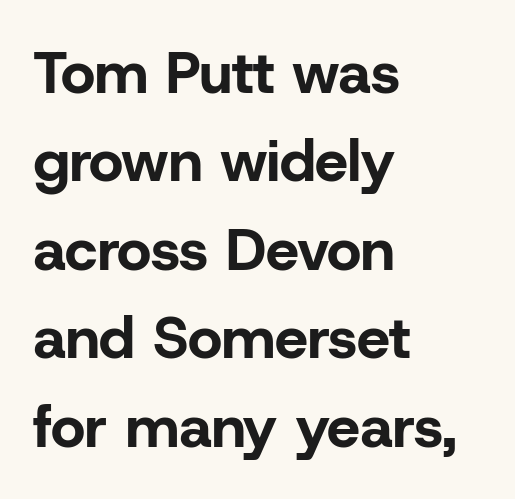
{"serif": "no", "italic": "no", "bold": "yes", "weight": "bold", "width": "normal", "stroke_contrast": "low", "x_height": "medium", "monospaced": "no", "underline": "no", "align": "left", "line_spacing": "normal", "line_spacing_ratio": 1.5, "letter_spacing": "normal", "letter_spacing_em": 0.0, "glyph_px": 59}
